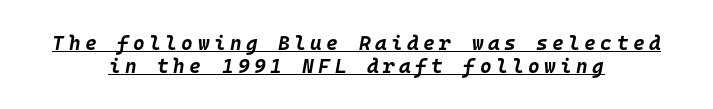
Q: Is the text bold? A: Yes.
Q: Is the text italic (slanted)? A: Yes, it leans right by about 10 degrees.
Q: Is the text underlined? A: Yes.
Q: How is the paragraph aligned? A: Centered.
Q: Is the spacing between letters normal or unusually wide? A: Unusually wide.
Q: Is the spacing between lines tight, normal or loose? A: Tight.
